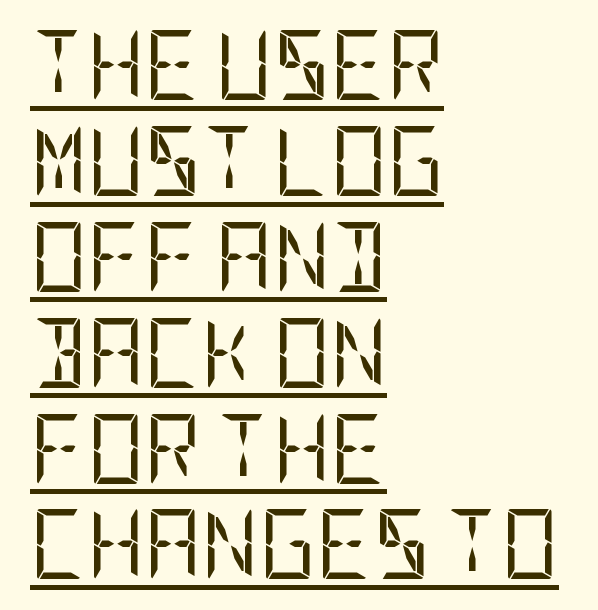
Q: Is the text bold? A: No.
Q: Is the text italic (slanted)? A: No, it is upright.
Q: Is the typeface a serif or a sans-serif typeface? A: Sans-serif.
Q: Is the text underlined? A: Yes.
Q: How is the paragraph aligned? A: Left-aligned.
Q: Is the spacing between letters normal or unusually wide? A: Normal.
Q: Is the spacing between lines tight, normal or loose? A: Normal.
Q: Width (condensed, normal, or wide)? A: Condensed.
Q: Stroke contrast? A: Low.
Q: x-height? A: Large.
